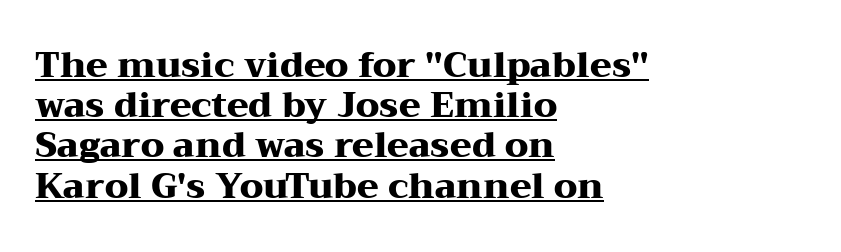
{"serif": "yes", "italic": "no", "bold": "yes", "weight": "heavy", "width": "wide", "stroke_contrast": "medium", "x_height": "medium", "monospaced": "no", "underline": "yes", "align": "left", "line_spacing": "tight", "line_spacing_ratio": 1.15, "letter_spacing": "normal", "letter_spacing_em": 0.0, "glyph_px": 35}
